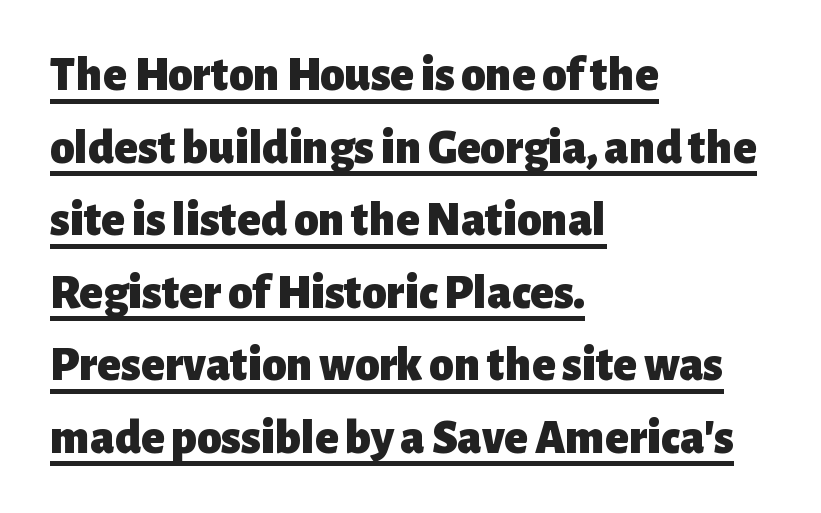
The face used here is a sans, in the tradition of grotesques and geometrics. Unlike italic type, these characters show no tilt at all. Evenly set lines give the paragraph a standard silhouette. Thick stems and heavy bowls — unmistakably bold.
